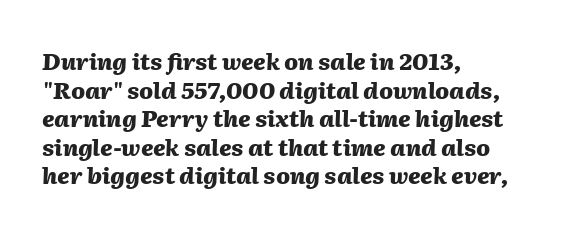
Check the space under the baseline: it is left empty. Look at the tracking — it's just the regular setting, nothing added. The compositor pushed each line to the left boundary. Bold? Absolutely — the strokes are thick and heavy.
